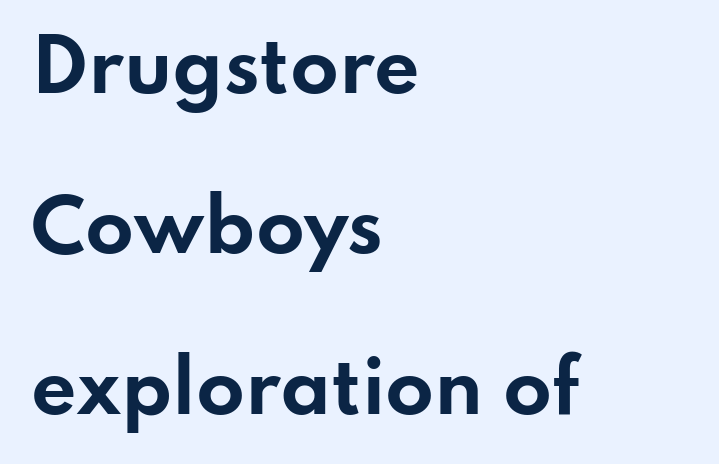
Character widths vary here, with narrow letters taking less room than wide ones. The compositor pushed each line to the left boundary. Rule under the text: the space is simply empty. These lines were composed using upright roman letters. The font family rendered here belongs to the sans-serif group.
